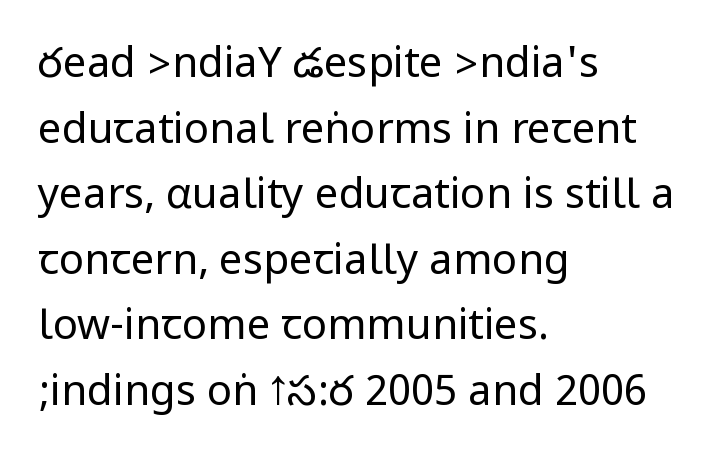
Vertical spacing — default. Default kerning and tracking; the words read as compact shapes. The rag falls on the right side of this text block. Nope, not italic — everything's standing straight.
